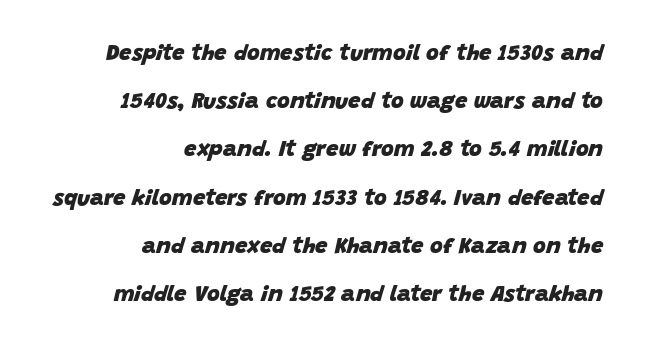
{"italic": "yes", "lean": "right", "slant_degrees": 15, "bold": "yes", "underline": "no", "align": "right", "line_spacing": "loose", "line_spacing_ratio": 2.19, "letter_spacing": "normal", "letter_spacing_em": 0.0, "glyph_px": 22}
